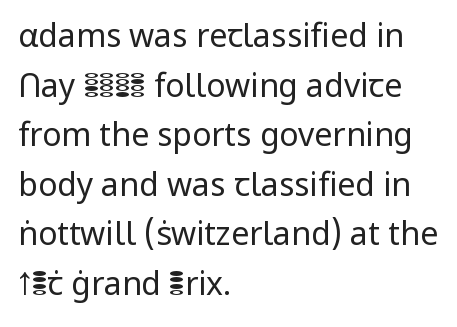
{"serif": "no", "italic": "no", "bold": "no", "weight": "regular", "width": "normal", "stroke_contrast": "low", "x_height": "medium", "monospaced": "no", "underline": "no", "align": "left", "line_spacing": "normal", "line_spacing_ratio": 1.55, "letter_spacing": "normal", "letter_spacing_em": 0.0, "glyph_px": 32}
